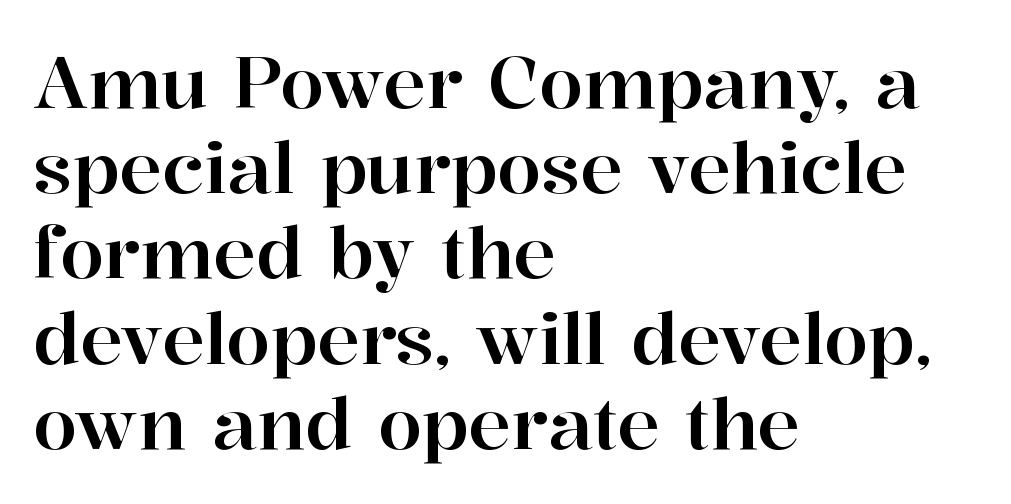
The image shows 71 px serif type, upright; set left-aligned, line spacing 1.2x, normal letter spacing, not underlined; high stroke contrast and a medium x-height.
